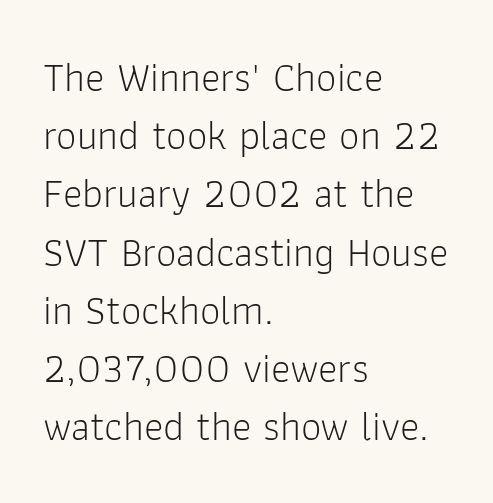
These glyphs show unthickened strokes, regular width or finer. Standard letterfit; no display-style spreading of the glyphs. Is there much room between lines? A standard amount, neither cramped nor airy. Line beginnings align vertically; line endings do not. The passage shown is not underscored anywhere.
